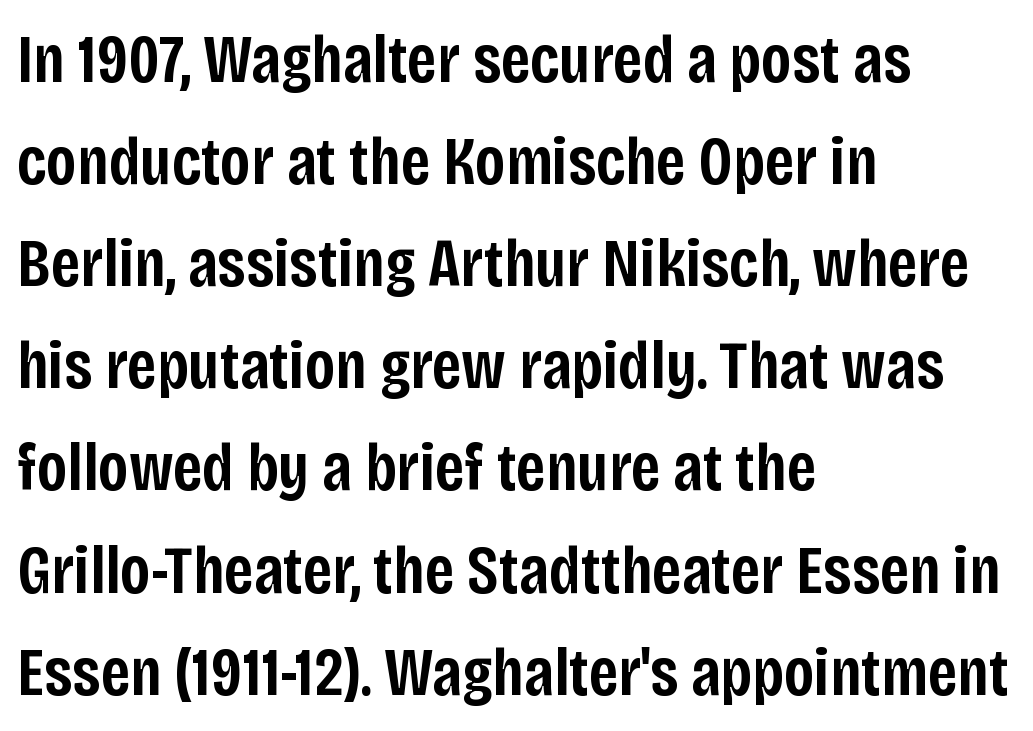
The image shows 69 px semibold, condensed sans-serif type, upright; set left-aligned, normal line spacing (1.48x), normal letter spacing, not underlined; low stroke contrast and a large x-height.
